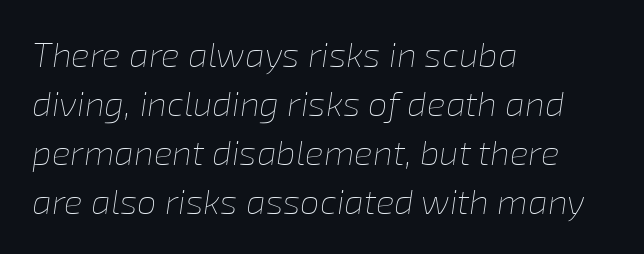
The image shows 35 px thin type, italic (leaning right); set left-aligned, normal line spacing (1.4x), normal letter spacing, not underlined; low stroke contrast and a medium x-height.
